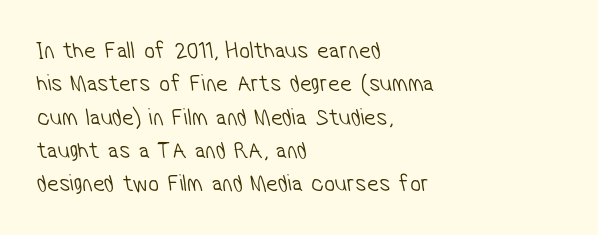
Q: Is the text bold? A: No.
Q: Is the text underlined? A: No.
Q: How is the paragraph aligned? A: Left-aligned.
Q: Is the spacing between letters normal or unusually wide? A: Normal.
Q: Is the spacing between lines tight, normal or loose? A: Normal.
